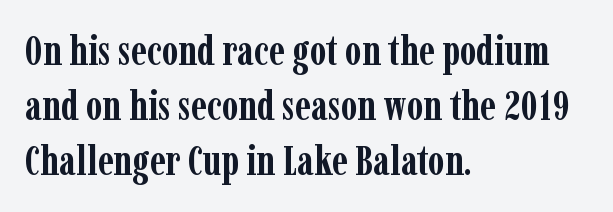
Q: Is the text bold? A: Yes.
Q: Is the text italic (slanted)? A: No, it is upright.
Q: Is the typeface a serif or a sans-serif typeface? A: Serif.
Q: Is the text underlined? A: No.
Q: How is the paragraph aligned? A: Left-aligned.
Q: Is the spacing between letters normal or unusually wide? A: Normal.
Q: Is the spacing between lines tight, normal or loose? A: Normal.
Q: Width (condensed, normal, or wide)? A: Condensed.
Q: Stroke contrast? A: Low.
Q: x-height? A: Medium.
Q: Monospaced? A: No.
